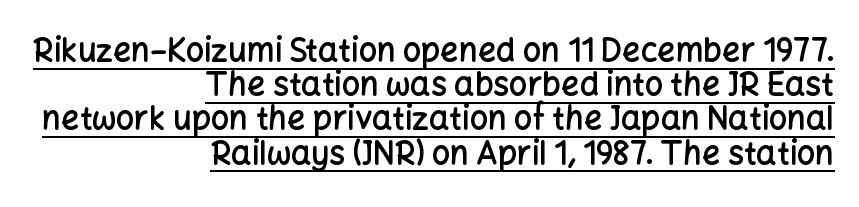
Q: Is the text bold? A: Semi-bold.
Q: Is the text italic (slanted)? A: No, it is upright.
Q: Is the typeface a serif or a sans-serif typeface? A: Sans-serif.
Q: Is the text underlined? A: Yes.
Q: How is the paragraph aligned? A: Right-aligned.
Q: Is the spacing between letters normal or unusually wide? A: Normal.
Q: Is the spacing between lines tight, normal or loose? A: Tight.
Q: Width (condensed, normal, or wide)? A: Normal.
Q: Stroke contrast? A: Low.
Q: x-height? A: Medium.
Q: Monospaced? A: No.
